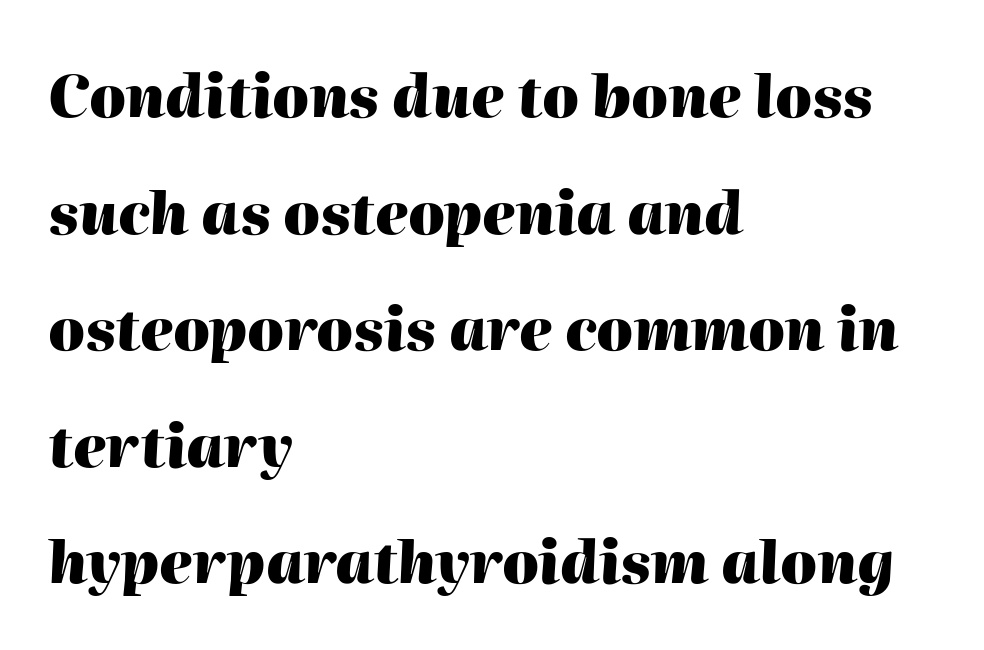
Summary of vertical rhythm: relaxed, with wide interline spacing. A classic flush-left, rag-right setting is used for this passage. Letters rest on an invisible, unmarked baseline. Do the characters align in a grid? No, the font is proportional.
